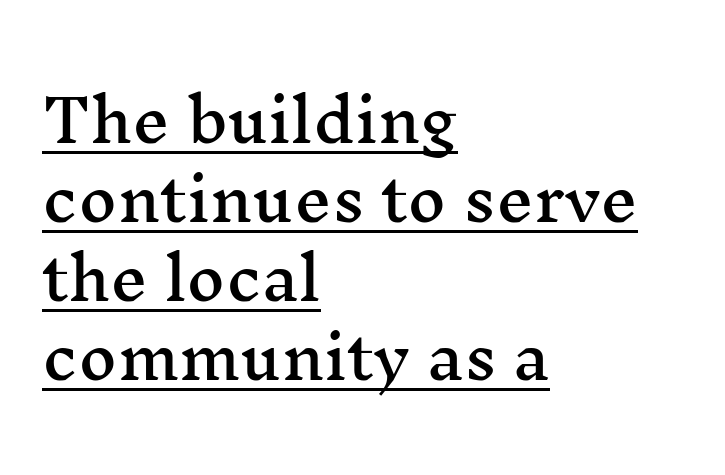
{"serif": "yes", "italic": "no", "width": "wide", "stroke_contrast": "medium", "x_height": "medium", "monospaced": "no", "underline": "yes", "align": "left", "line_spacing": "normal", "line_spacing_ratio": 1.34, "letter_spacing": "normal", "letter_spacing_em": 0.0, "glyph_px": 59}
